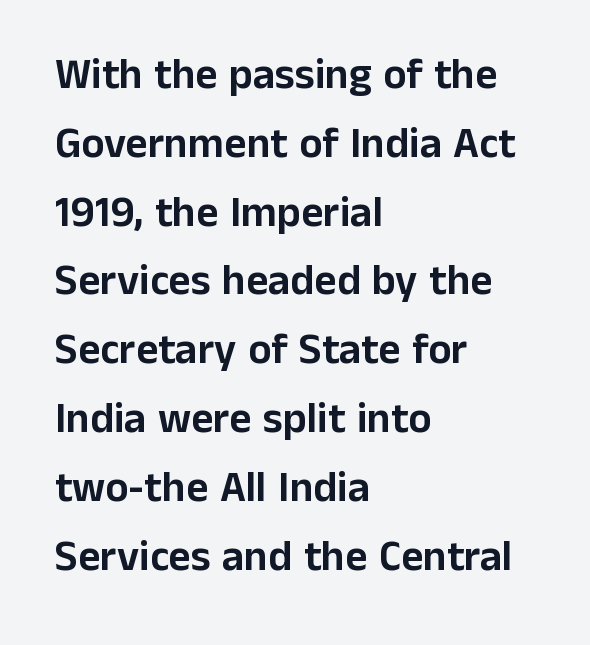
Q: Is the text italic (slanted)? A: No, it is upright.
Q: Is the typeface a serif or a sans-serif typeface? A: Sans-serif.
Q: Is the text underlined? A: No.
Q: How is the paragraph aligned? A: Left-aligned.
Q: Is the spacing between letters normal or unusually wide? A: Normal.
Q: Is the spacing between lines tight, normal or loose? A: Normal.
Q: Width (condensed, normal, or wide)? A: Normal.
Q: Stroke contrast? A: Low.
Q: x-height? A: Medium.
Q: Monospaced? A: No.
